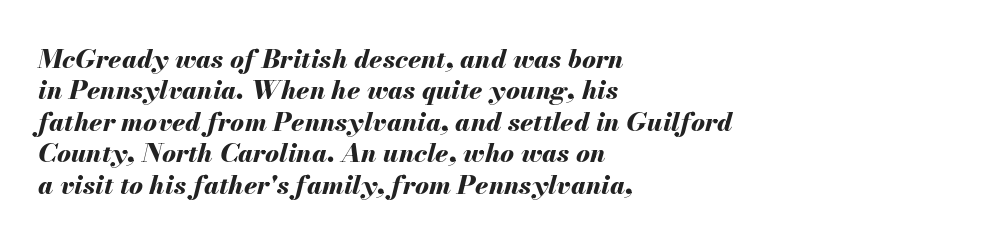
Q: Is the text bold? A: Yes.
Q: Is the text italic (slanted)? A: Yes, it leans right by about 13 degrees.
Q: Is the text underlined? A: No.
Q: How is the paragraph aligned? A: Left-aligned.
Q: Is the spacing between letters normal or unusually wide? A: Normal.
